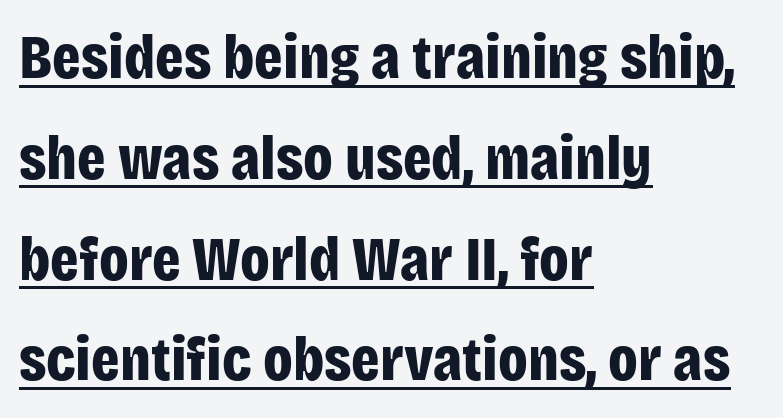
{"serif": "no", "italic": "no", "bold": "yes", "weight": "bold", "width": "condensed", "stroke_contrast": "low", "x_height": "large", "monospaced": "no", "underline": "yes", "align": "left", "line_spacing": "normal", "line_spacing_ratio": 1.6, "letter_spacing": "normal", "letter_spacing_em": 0.0, "glyph_px": 63}
